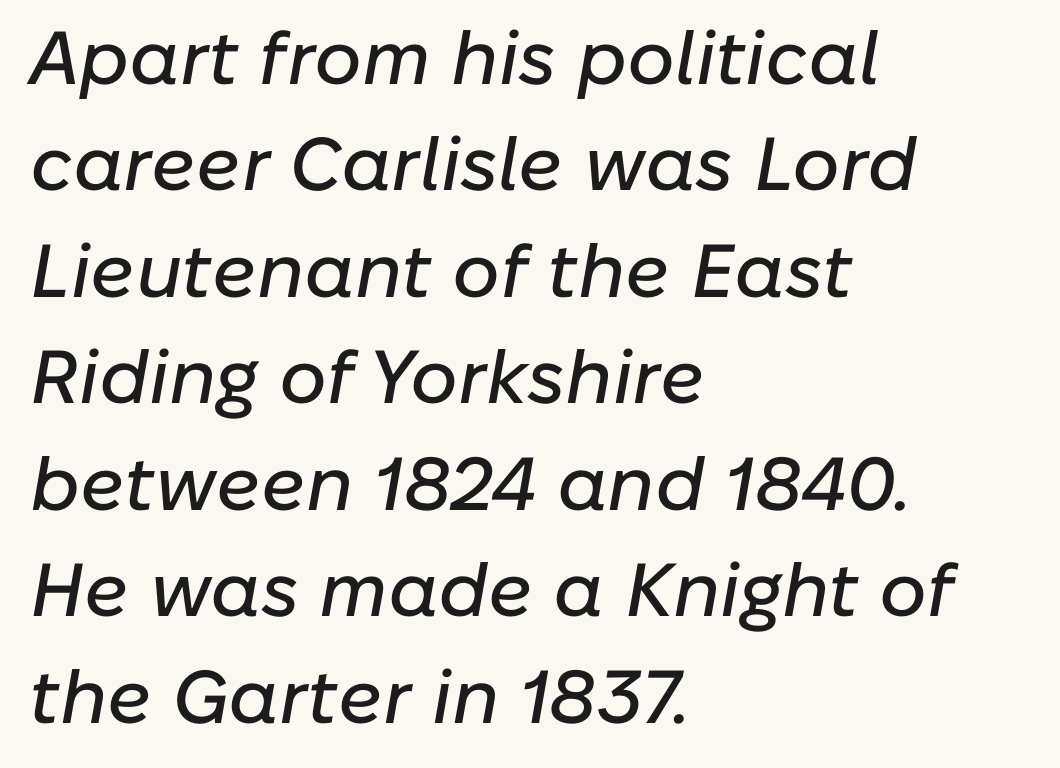
A typesetter would call this leading conventional body-copy spacing. Standard letterfit; no display-style spreading of the glyphs. Beneath every word, the page is bare. Tall strokes in this sample are angled rather than plumb. Note the varied advance widths — an 'i' is clearly narrower than an 'm'.
